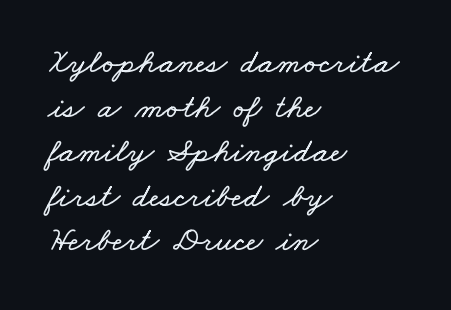
{"width": "wide", "stroke_contrast": "low", "x_height": "small", "monospaced": "no", "underline": "no", "align": "left", "line_spacing": "normal", "line_spacing_ratio": 1.31, "letter_spacing": "normal", "letter_spacing_em": 0.0, "glyph_px": 34}
